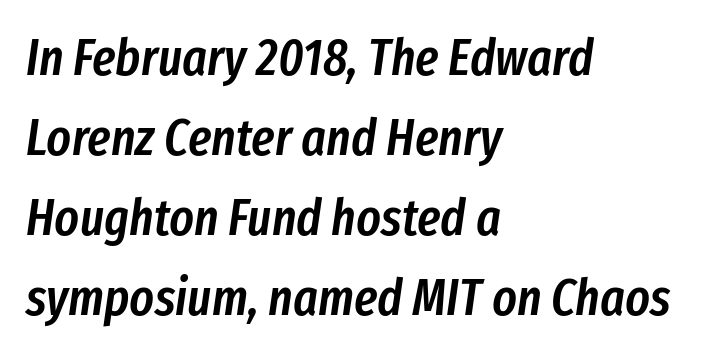
{"italic": "yes", "lean": "right", "slant_degrees": 8, "bold": "semi", "weight": "semibold", "width": "condensed", "stroke_contrast": "low", "x_height": "medium", "monospaced": "no", "underline": "no", "align": "left", "line_spacing": "normal", "line_spacing_ratio": 1.54, "letter_spacing": "normal", "letter_spacing_em": 0.0, "glyph_px": 52}
